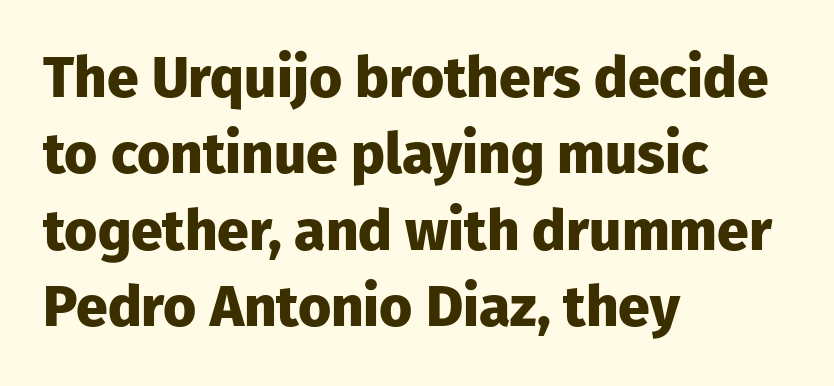
The image shows 57 px heavy sans-serif type, upright; set left-aligned, normal line spacing (1.34x), normal letter spacing, not underlined; low stroke contrast and a medium x-height.
